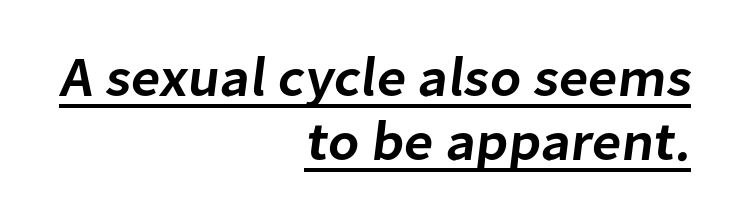
The image shows 56 px semibold sans-serif type; set right-aligned, tight line spacing (1.15x), normal letter spacing, underlined; low stroke contrast and a medium x-height.
